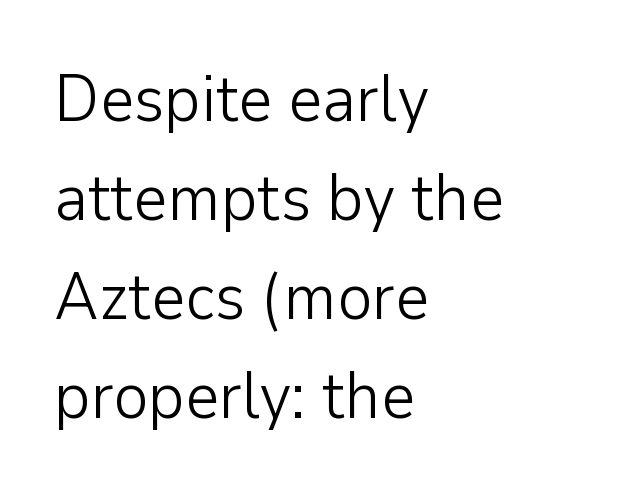
Q: Is the text bold? A: No.
Q: Is the text italic (slanted)? A: No, it is upright.
Q: Is the typeface a serif or a sans-serif typeface? A: Sans-serif.
Q: Is the text underlined? A: No.
Q: How is the paragraph aligned? A: Left-aligned.
Q: Is the spacing between letters normal or unusually wide? A: Normal.
Q: Is the spacing between lines tight, normal or loose? A: Normal.
Q: Width (condensed, normal, or wide)? A: Normal.
Q: Stroke contrast? A: Low.
Q: x-height? A: Medium.
Q: Monospaced? A: No.
